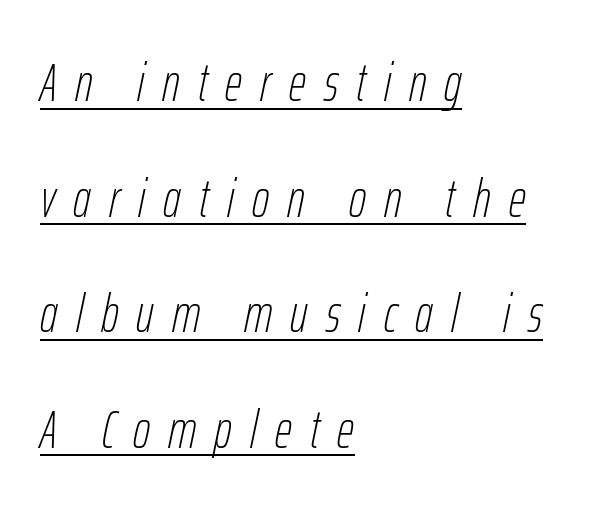
Q: Is the text bold? A: No.
Q: Is the text italic (slanted)? A: Yes, it leans right by about 12 degrees.
Q: Is the text underlined? A: Yes.
Q: How is the paragraph aligned? A: Left-aligned.
Q: Is the spacing between letters normal or unusually wide? A: Unusually wide.
Q: Is the spacing between lines tight, normal or loose? A: Loose.
Q: Width (condensed, normal, or wide)? A: Condensed.
Q: Stroke contrast? A: Low.
Q: x-height? A: Medium.
Q: Monospaced? A: No.
